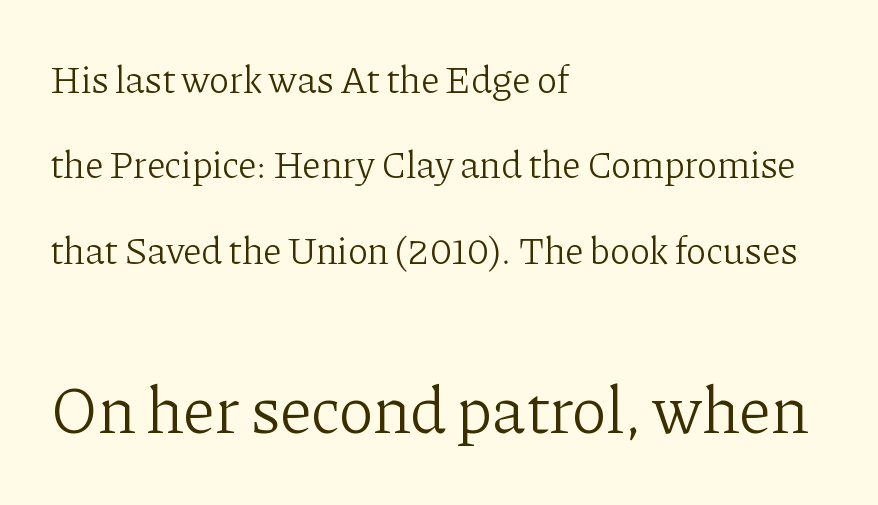
The image shows 66 px light serif type, upright; set left-aligned, loose line spacing (2.25x), normal letter spacing, not underlined; the second (bottom) block is 1.74x larger; low stroke contrast and a medium x-height.
